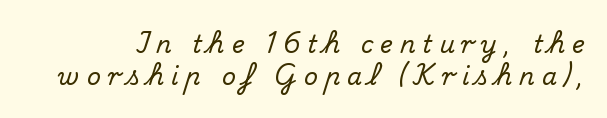
Q: Is the text italic (slanted)? A: Yes.
Q: Is the text underlined? A: No.
Q: Is the spacing between letters normal or unusually wide? A: Unusually wide.
Q: Is the spacing between lines tight, normal or loose? A: Normal.
